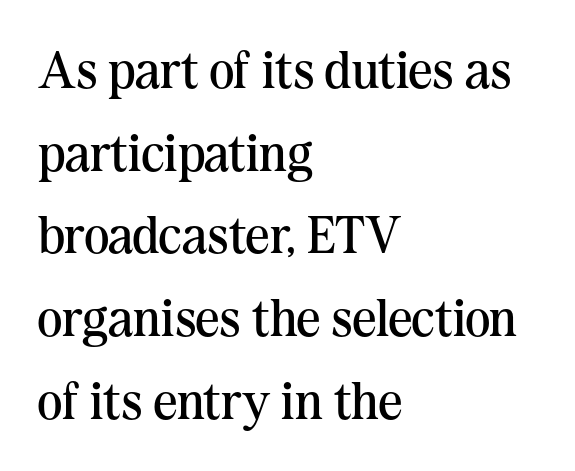
The image shows 53 px regular-weight serif type, upright; set left-aligned, normal line spacing (1.56x), normal letter spacing, not underlined; medium stroke contrast and a medium x-height.
